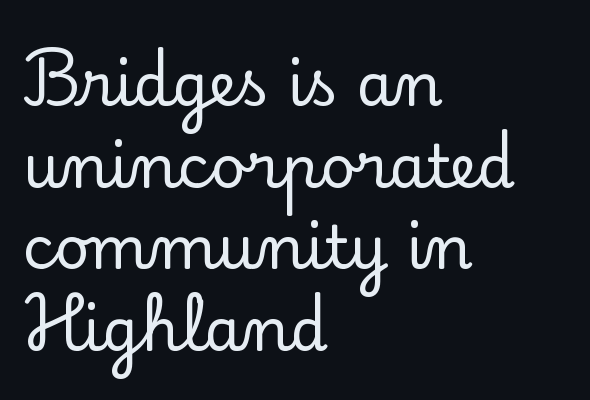
The image shows 60 px serif type, upright; set left-aligned, normal line spacing (1.36x), normal letter spacing, not underlined; low stroke contrast and a small x-height.
